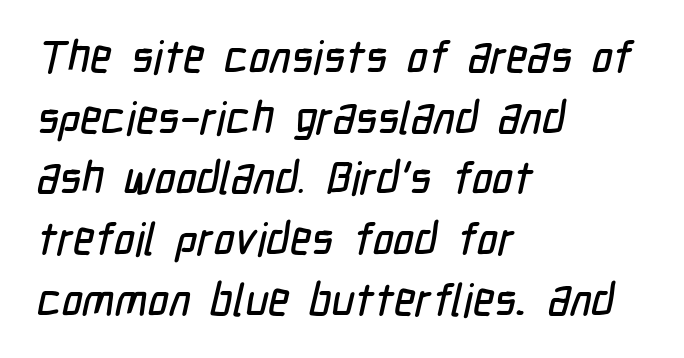
The image shows 45 px condensed sans-serif type; set left-aligned, normal line spacing (1.35x), normal letter spacing, not underlined; low stroke contrast and a medium x-height.
